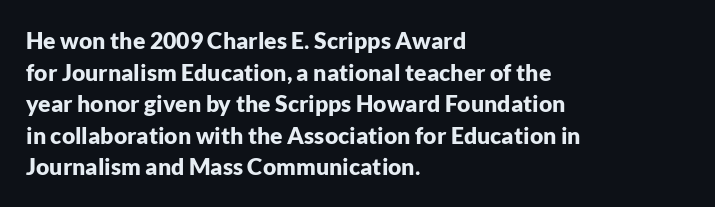
The image shows 23 px bold type, upright; set left-aligned, normal line spacing (1.37x), normal letter spacing, not underlined.
